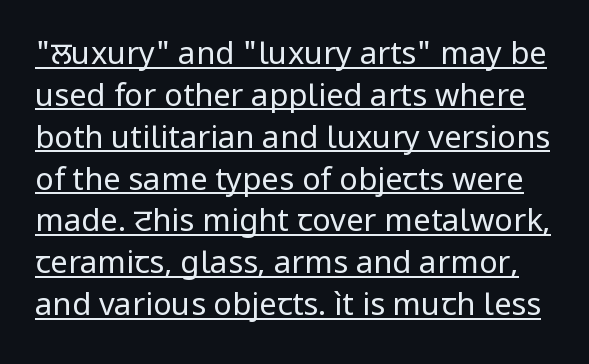
Q: Is the text bold? A: No.
Q: Is the text italic (slanted)? A: No, it is upright.
Q: Is the typeface a serif or a sans-serif typeface? A: Sans-serif.
Q: Is the text underlined? A: Yes.
Q: Is the spacing between letters normal or unusually wide? A: Normal.
Q: Is the spacing between lines tight, normal or loose? A: Normal.
Q: Width (condensed, normal, or wide)? A: Normal.
Q: Stroke contrast? A: Low.
Q: x-height? A: Medium.
Q: Monospaced? A: No.
